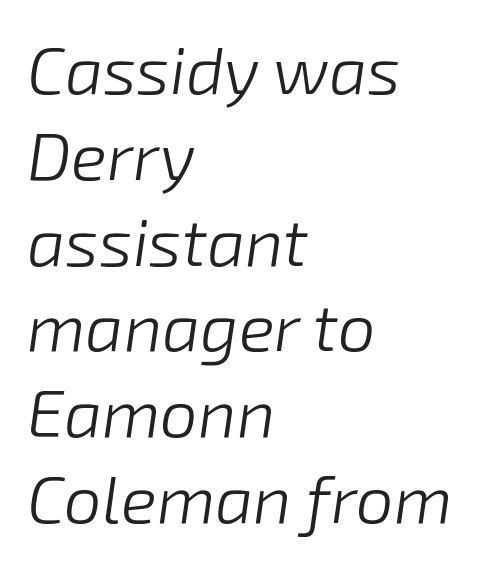
The image shows 67 px light type, italic (leaning right); set left-aligned, normal line spacing (1.28x), normal letter spacing, not underlined; low stroke contrast and a medium x-height.
